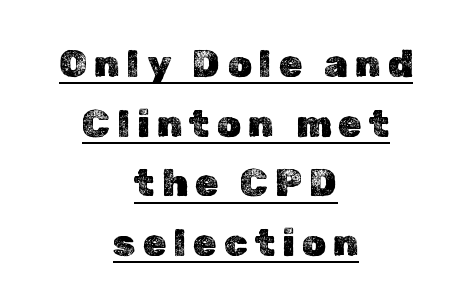
Q: Is the text italic (slanted)? A: No, it is upright.
Q: Is the text underlined? A: Yes.
Q: How is the paragraph aligned? A: Centered.
Q: Is the spacing between lines tight, normal or loose? A: Normal.
Q: Width (condensed, normal, or wide)? A: Normal.
Q: x-height? A: Medium.
Q: Monospaced? A: No.
